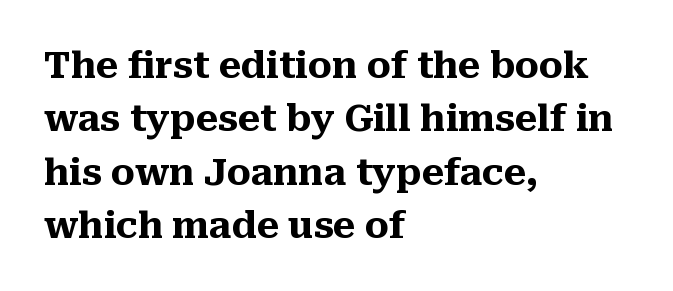
Q: Is the text bold? A: Yes.
Q: Is the text italic (slanted)? A: No, it is upright.
Q: Is the typeface a serif or a sans-serif typeface? A: Serif.
Q: Is the text underlined? A: No.
Q: How is the paragraph aligned? A: Left-aligned.
Q: Is the spacing between letters normal or unusually wide? A: Normal.
Q: Is the spacing between lines tight, normal or loose? A: Normal.
Q: Width (condensed, normal, or wide)? A: Normal.
Q: Stroke contrast? A: Medium.
Q: x-height? A: Medium.
Q: Monospaced? A: No.
